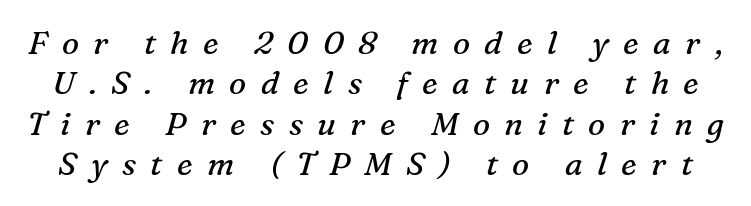
The image shows 32 px regular-weight serif type, italic (leaning right); set normal line spacing (1.26x), unusually wide letter spacing (+0.45 em), not underlined; medium stroke contrast and a medium x-height.
